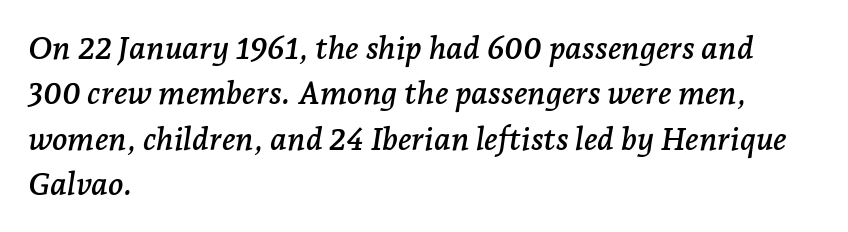
No word sits above an underline. Serif or sans? Serif — the stroke terminals have little feet. The tracking reads as untouched default to a designer's eye. The rendering uses natural spacing where letterforms have individual widths. Tall strokes in this sample are angled rather than plumb.
